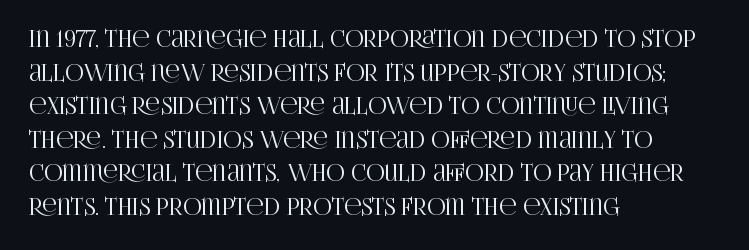
The image shows 23 px text type, upright; set left-aligned, normal line spacing (1.46x), normal letter spacing, not underlined.
